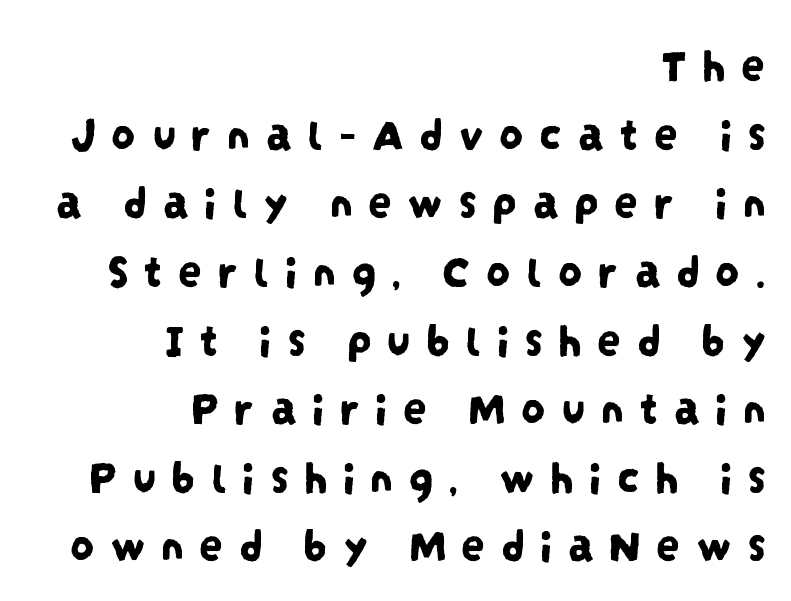
The face used here is a sans, in the tradition of grotesques and geometrics. Descenders hang freely into open space. If you drew a ruler down the right edge, every line would touch it. Normally led — the rows are evenly, conventionally spaced.
